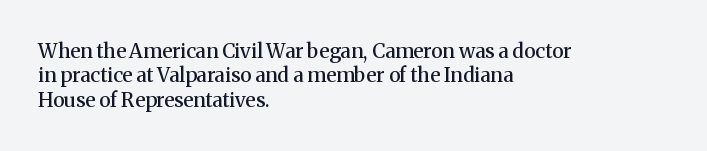
{"italic": "no", "bold": "semi", "underline": "no", "align": "left", "line_spacing_ratio": 1.22, "letter_spacing": "normal", "letter_spacing_em": 0.0, "glyph_px": 20}
